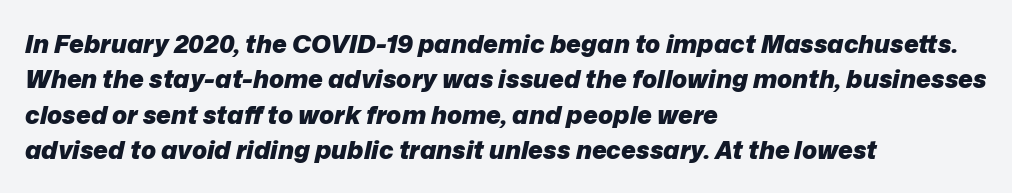
Words float on clear page, feet unadorned. The glyphs have the mass of a bold cut. Nothing unusual about the tracking: characters are spaced as the font intends. The rendering uses a moderate line-height, typical for paragraphs.
